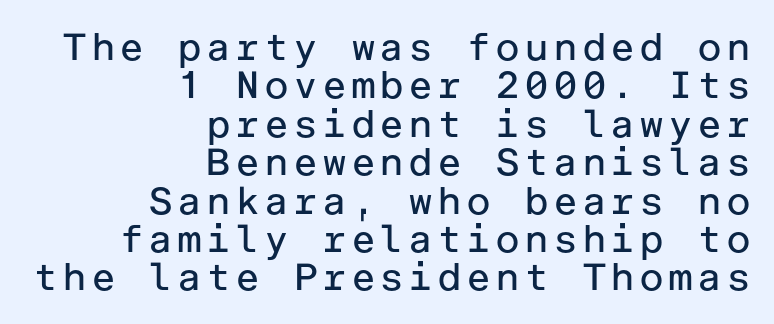
Nobody drew a line under any word here. The rendering shows plain stroke endings on the letterforms — a sans-serif design. The strokes are not fattened; the text isn't bold. Does the lettering tilt? It doesn't — this is upright. The block of text is dense from top to bottom, with scant space between rows. Right-aligned paragraph, ragged on the left.
